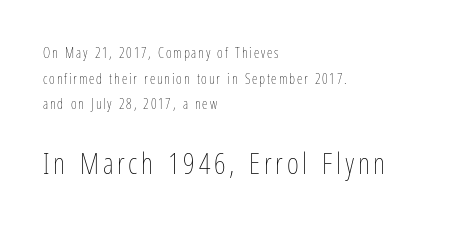
The paragraph shown leans on its left margin. Posture: upright roman. Two sizes are in play, and the larger belongs to the second block. Quick note: underline off. Ink coverage per letter is moderate at most. Each letter keeps its own natural width here, so spacing adapts to shape.
